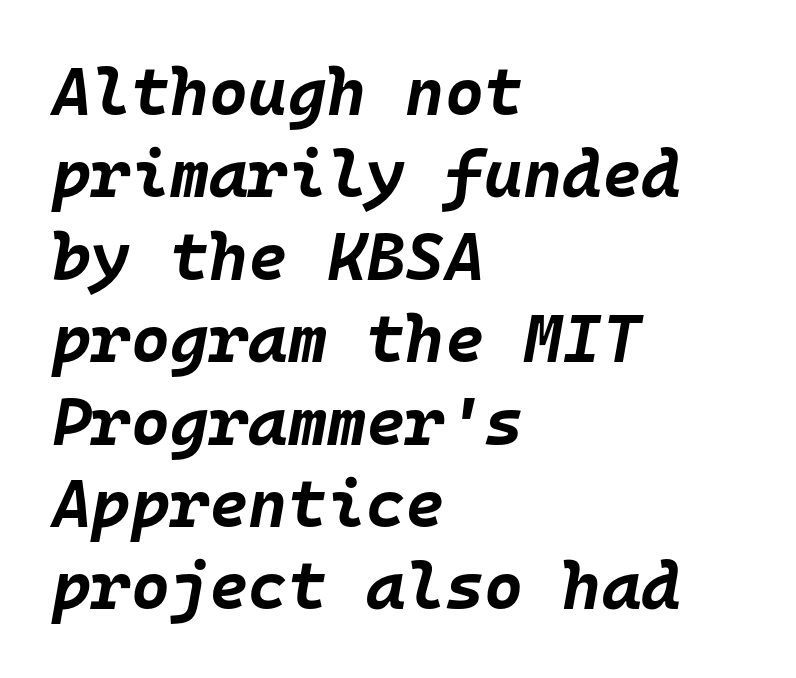
{"italic": "yes", "lean": "right", "slant_degrees": 10, "bold": "yes", "weight": "bold", "width": "normal", "stroke_contrast": "low", "x_height": "large", "monospaced": "yes", "underline": "no", "align": "left", "line_spacing_ratio": 1.23, "letter_spacing": "normal", "letter_spacing_em": 0.0, "glyph_px": 67}
